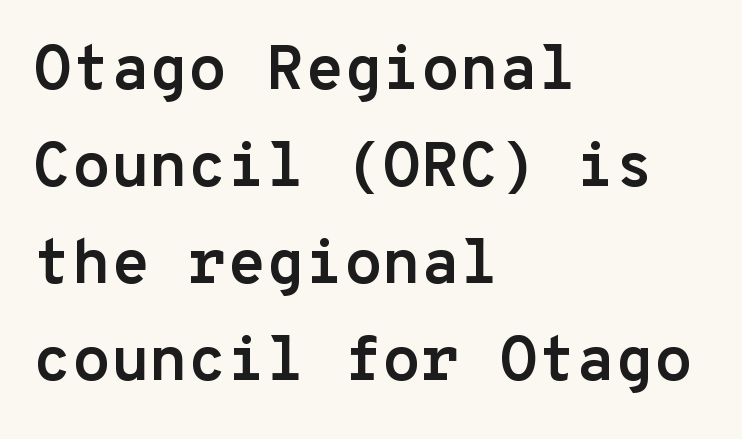
The image shows 63 px semibold sans-serif type, upright, monospaced; set left-aligned, normal line spacing (1.54x), normal letter spacing, not underlined; low stroke contrast and a medium x-height.
